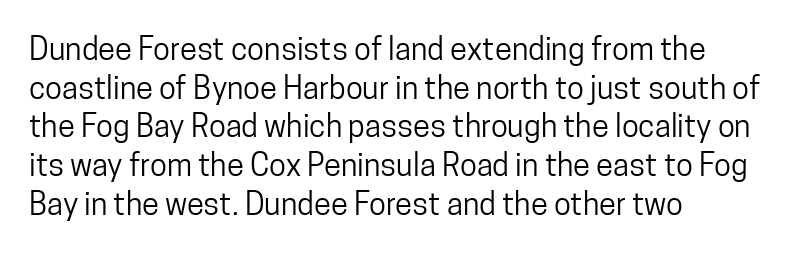
The image shows 31 px condensed sans-serif type, upright; set left-aligned, normal line spacing (1.25x), normal letter spacing, not underlined; low stroke contrast and a medium x-height.
